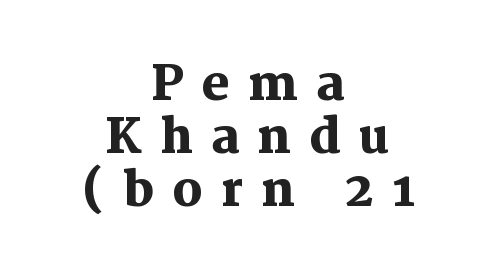
Character widths vary here, with narrow letters taking less room than wide ones. A centered setting, common on invitations and titles, is used for this passage. It's the straight-up-and-down kind of type. Quick note: interline space is minimal. The words here are not underlined. This is serif lettering, the kind often seen in printed books.
